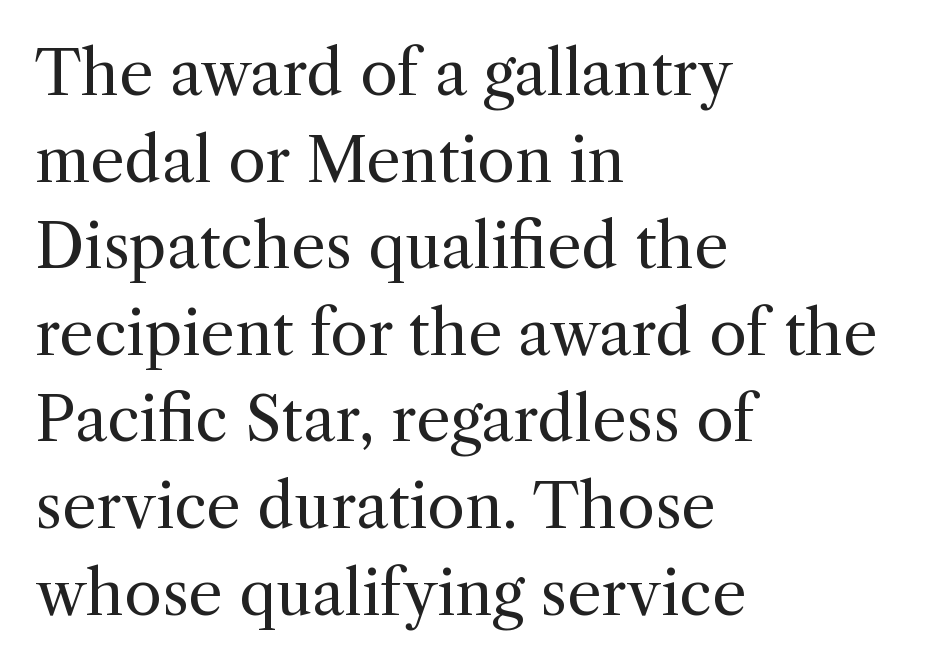
{"serif": "yes", "italic": "no", "bold": "no", "weight": "regular", "width": "normal", "x_height": "medium", "monospaced": "no", "underline": "no", "align": "left", "line_spacing": "normal", "line_spacing_ratio": 1.42, "letter_spacing": "normal", "letter_spacing_em": 0.0, "glyph_px": 61}
